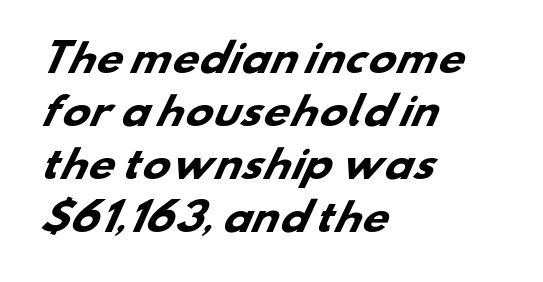
The image shows 37 px heavy, wide sans-serif type; set left-aligned, normal line spacing (1.43x), normal letter spacing, not underlined; low stroke contrast and a small x-height.
